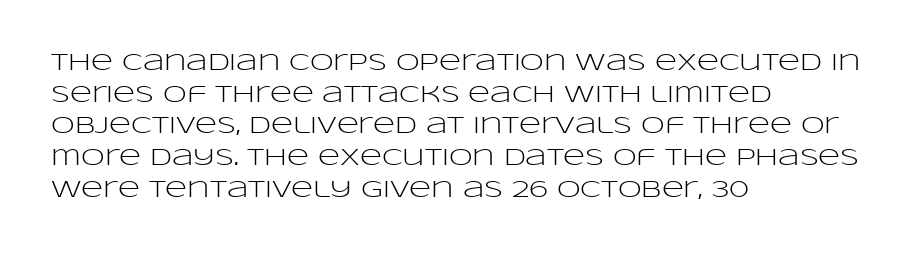
Q: Is the text bold? A: No.
Q: Is the text italic (slanted)? A: No, it is upright.
Q: Is the text underlined? A: No.
Q: How is the paragraph aligned? A: Left-aligned.
Q: Is the spacing between letters normal or unusually wide? A: Normal.
Q: Is the spacing between lines tight, normal or loose? A: Normal.
